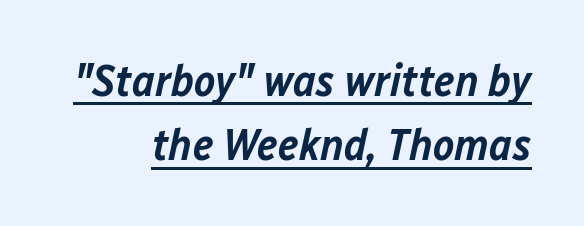
Q: Is the text bold? A: Semi-bold.
Q: Is the text italic (slanted)? A: Yes, it leans right by about 12 degrees.
Q: Is the text underlined? A: Yes.
Q: How is the paragraph aligned? A: Right-aligned.
Q: Is the spacing between letters normal or unusually wide? A: Normal.
Q: Is the spacing between lines tight, normal or loose? A: Normal.
Q: Width (condensed, normal, or wide)? A: Normal.
Q: Stroke contrast? A: Low.
Q: x-height? A: Medium.
Q: Monospaced? A: No.
